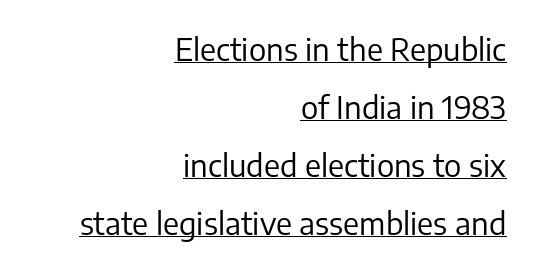
Q: Is the text bold? A: No.
Q: Is the text italic (slanted)? A: No, it is upright.
Q: Is the typeface a serif or a sans-serif typeface? A: Sans-serif.
Q: Is the text underlined? A: Yes.
Q: How is the paragraph aligned? A: Right-aligned.
Q: Is the spacing between letters normal or unusually wide? A: Normal.
Q: Width (condensed, normal, or wide)? A: Normal.
Q: Stroke contrast? A: Low.
Q: x-height? A: Medium.
Q: Monospaced? A: No.
